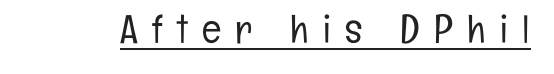
Q: Is the text bold? A: No.
Q: Is the text italic (slanted)? A: No, it is upright.
Q: Is the typeface a serif or a sans-serif typeface? A: Sans-serif.
Q: Is the text underlined? A: Yes.
Q: Is the spacing between letters normal or unusually wide? A: Unusually wide.
Q: Width (condensed, normal, or wide)? A: Condensed.
Q: Stroke contrast? A: Low.
Q: x-height? A: Medium.
Q: Monospaced? A: No.
